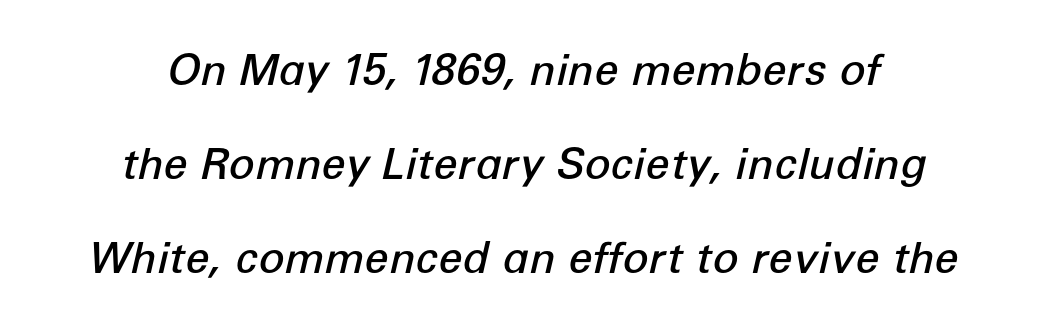
{"italic": "yes", "lean": "right", "slant_degrees": 12, "bold": "semi", "weight": "semibold", "width": "normal", "stroke_contrast": "low", "x_height": "medium", "monospaced": "no", "underline": "no", "line_spacing": "loose", "line_spacing_ratio": 2.19, "letter_spacing": "normal", "letter_spacing_em": 0.0, "glyph_px": 43}
